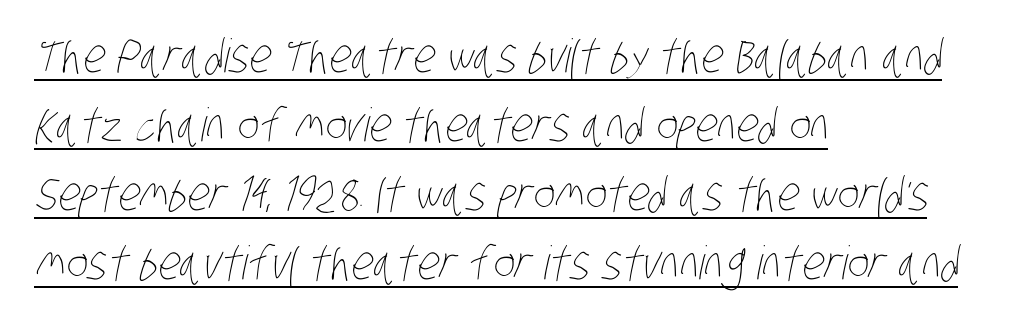
Weight: in the light-to-regular range. Short note: letters normally spaced. These lines sit exactly where default settings would place them. The rendering uses natural spacing where letterforms have individual widths. Notice how the passage keeps a crisp vertical edge on the left only.
